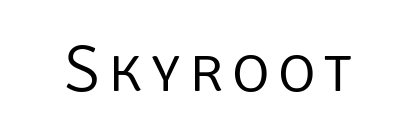
Character widths vary here, with narrow letters taking less room than wide ones. No letter is thick-stroked: the sample isn't bold. Any mark beneath the type? The region is blank. Italic: no, the glyphs are upright roman. Serif or sans? Sans — the stroke terminals are bare.
